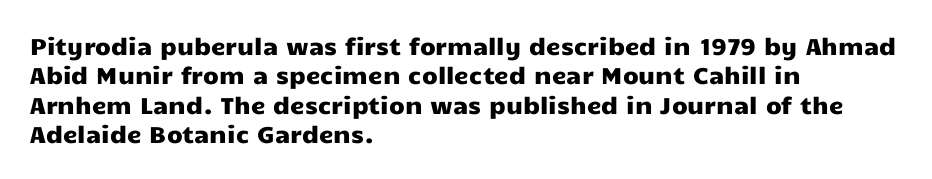
Q: Is the text italic (slanted)? A: No, it is upright.
Q: Is the text underlined? A: No.
Q: How is the paragraph aligned? A: Left-aligned.
Q: Is the spacing between letters normal or unusually wide? A: Normal.
Q: Is the spacing between lines tight, normal or loose? A: Normal.
